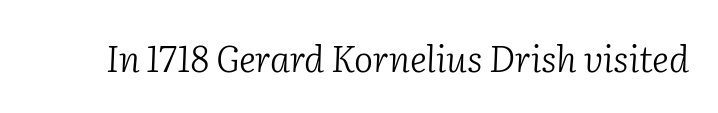
Q: Is the text bold? A: No.
Q: Is the text italic (slanted)? A: Yes, it leans right by about 2 degrees.
Q: Is the typeface a serif or a sans-serif typeface? A: Serif.
Q: Is the text underlined? A: No.
Q: Is the spacing between letters normal or unusually wide? A: Normal.
Q: Width (condensed, normal, or wide)? A: Normal.
Q: Stroke contrast? A: Low.
Q: x-height? A: Medium.
Q: Monospaced? A: No.
